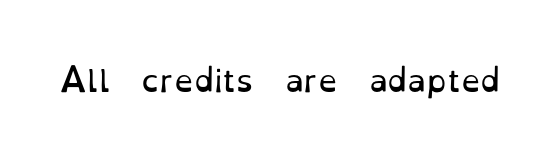
Every stem runs plumb, perpendicular to the baseline. Nobody touched the tracking dial on this one. No word sits above an underline.
